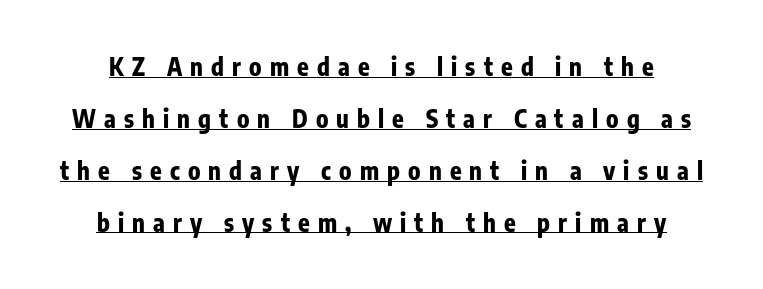
These lines have a slow, spaced-out rhythm from letter to letter. Strong, thick strokes mark this as bold type. Characters remain perfectly vertical along every line. Honestly, the underline is the first thing you notice here. The line-height multiplier appears high, well above default.
